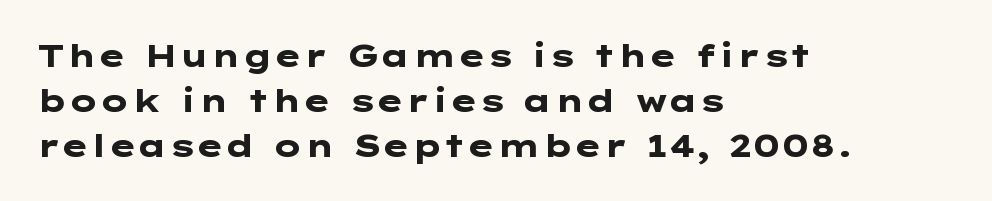
{"serif": "no", "italic": "no", "bold": "yes", "weight": "heavy", "width": "wide", "stroke_contrast": "low", "x_height": "medium", "underline": "no", "align": "left", "line_spacing": "normal", "line_spacing_ratio": 1.45, "letter_spacing": "normal", "letter_spacing_em": 0.0, "glyph_px": 31}
